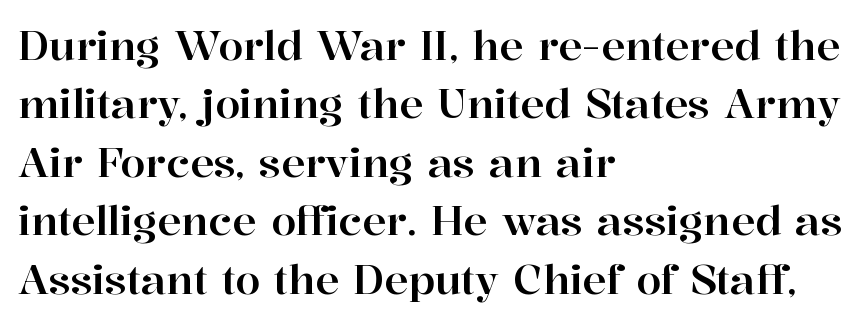
{"serif": "yes", "italic": "no", "width": "normal", "stroke_contrast": "high", "x_height": "medium", "monospaced": "no", "underline": "no", "align": "left", "line_spacing": "normal", "line_spacing_ratio": 1.46, "letter_spacing": "normal", "letter_spacing_em": 0.0, "glyph_px": 40}
